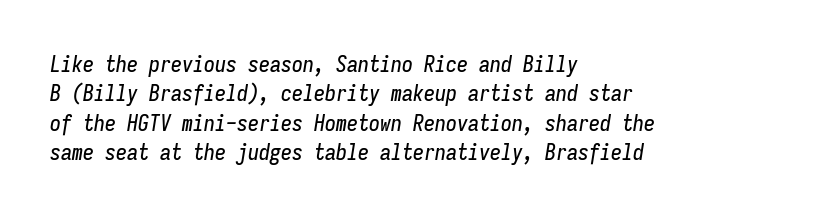
The image shows 22 px text type, italic (leaning right); set left-aligned, normal line spacing (1.33x), normal letter spacing, not underlined.
